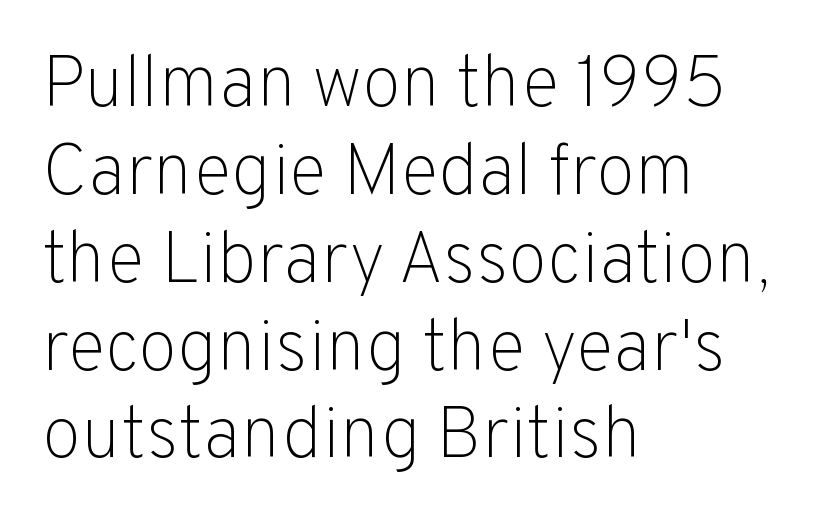
{"serif": "no", "italic": "no", "bold": "no", "weight": "light", "width": "normal", "stroke_contrast": "low", "x_height": "medium", "monospaced": "no", "underline": "no", "align": "left", "line_spacing_ratio": 1.22, "letter_spacing": "normal", "letter_spacing_em": 0.0, "glyph_px": 72}
